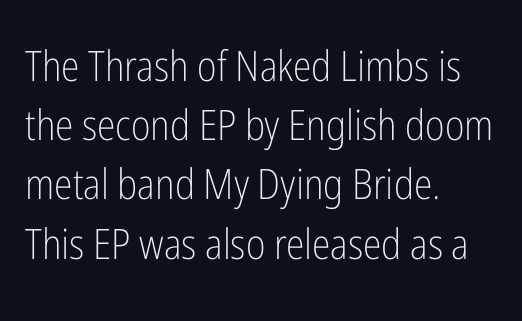
The image shows 42 px light, condensed sans-serif type, upright; set left-aligned, normal line spacing (1.41x), normal letter spacing, not underlined; low stroke contrast and a medium x-height.
